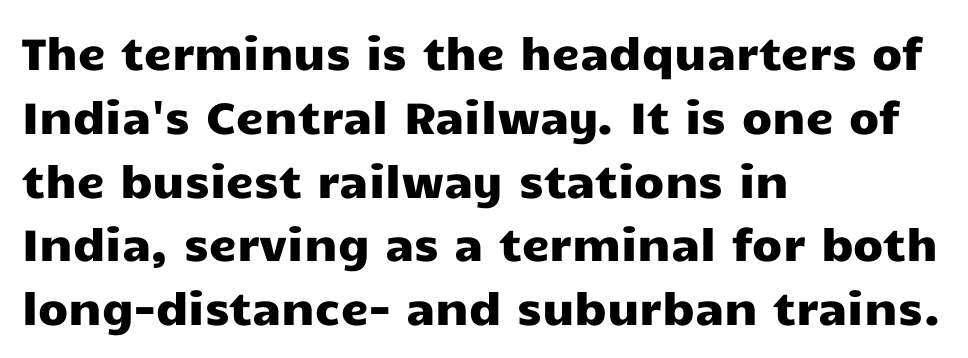
Nobody drew a line under any word here. The block of text has a typical density, with ordinary space between rows. These lines stack with their left ends in a neat column. Observe the absence of serifs on each vertical stroke in this sample.
